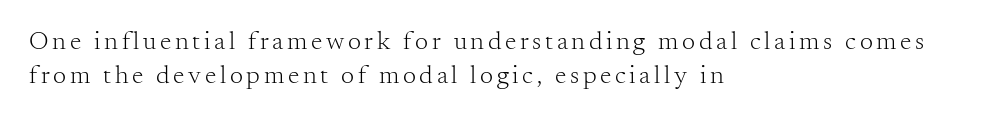
The image shows 26 px text type, upright; set left-aligned, normal line spacing (1.29x), not underlined.
